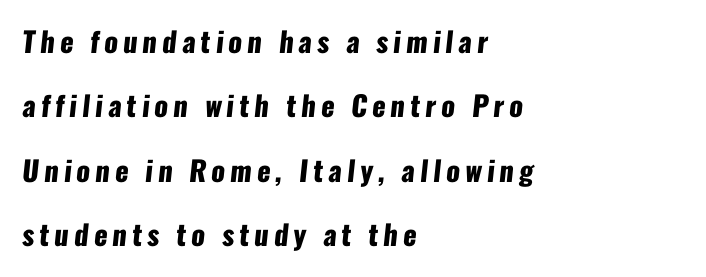
Q: Is the text bold? A: Yes.
Q: Is the typeface a serif or a sans-serif typeface? A: Sans-serif.
Q: Is the text underlined? A: No.
Q: How is the paragraph aligned? A: Left-aligned.
Q: Is the spacing between lines tight, normal or loose? A: Loose.
Q: Width (condensed, normal, or wide)? A: Condensed.
Q: Stroke contrast? A: Low.
Q: x-height? A: Medium.
Q: Monospaced? A: No.
